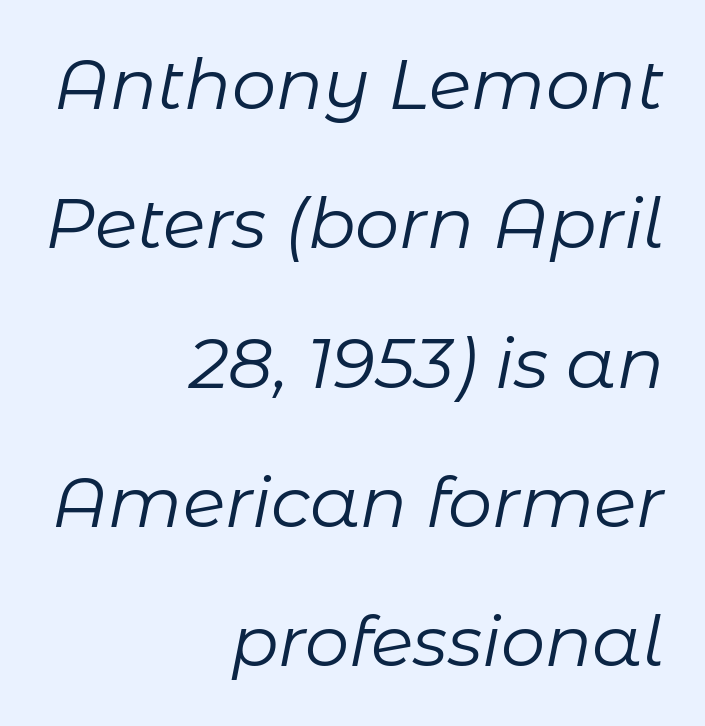
Vertically, the passage feels expansive, rows floating well apart. The line texture is even and compact thanks to regular tracking. Designer's note — italics engaged. The paragraph has a hard right edge and a soft left edge.
